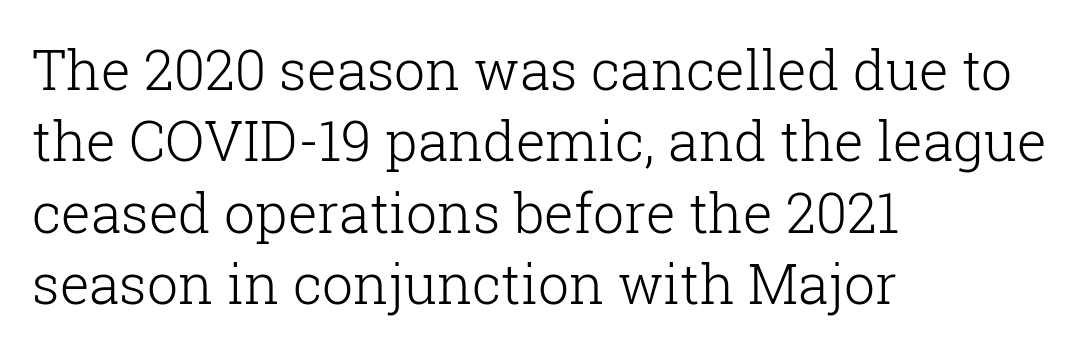
Q: Is the text bold? A: No.
Q: Is the text italic (slanted)? A: No, it is upright.
Q: Is the typeface a serif or a sans-serif typeface? A: Serif.
Q: Is the text underlined? A: No.
Q: How is the paragraph aligned? A: Left-aligned.
Q: Is the spacing between letters normal or unusually wide? A: Normal.
Q: Is the spacing between lines tight, normal or loose? A: Normal.
Q: Width (condensed, normal, or wide)? A: Normal.
Q: Stroke contrast? A: Low.
Q: x-height? A: Medium.
Q: Monospaced? A: No.
